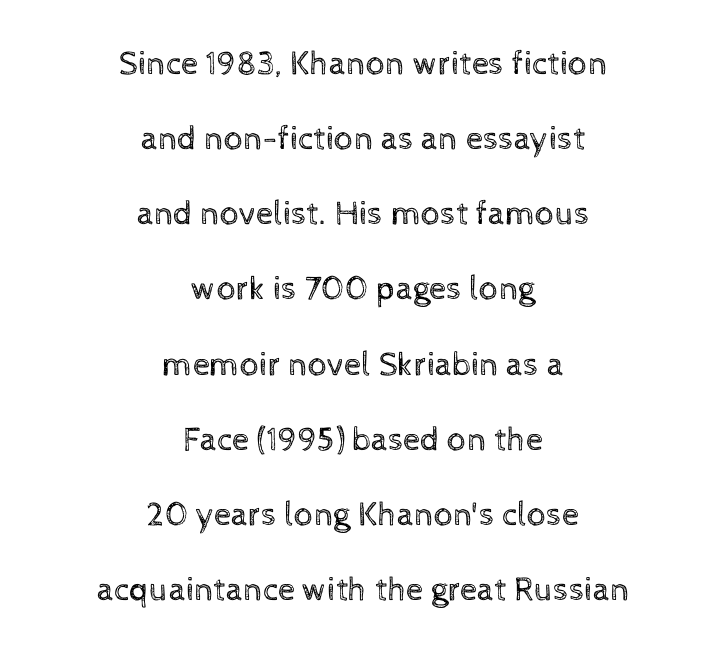
The image shows 34 px regular-weight type, upright; set centered, loose line spacing (2.21x), normal letter spacing, not underlined; a medium x-height.
